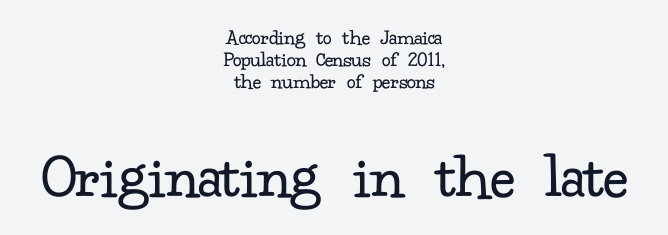
Italic: no, the glyphs are upright roman. In terms of letterform style, serifs are clearly present. No heavy texture on the line: the type isn't bold. The face used here is proportionally spaced, like ordinary book or web type.
